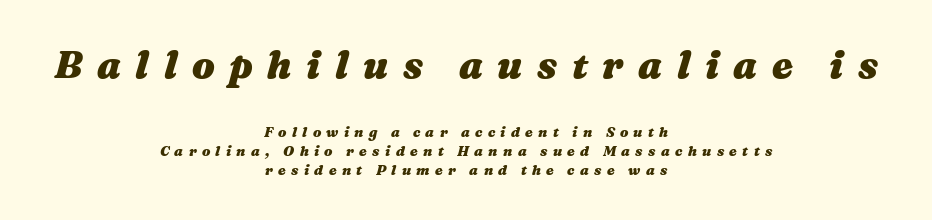
{"italic": "yes", "lean": "right", "slant_degrees": 16, "bold": "yes", "weight": "heavy", "width": "wide", "stroke_contrast": "medium", "x_height": "medium", "monospaced": "no", "underline": "no", "align": "center", "line_spacing": "normal", "line_spacing_ratio": 1.38, "letter_spacing": "wide", "letter_spacing_em": 0.38, "larger_block": "first", "size_ratio": 2.71, "glyph_px": 38}
